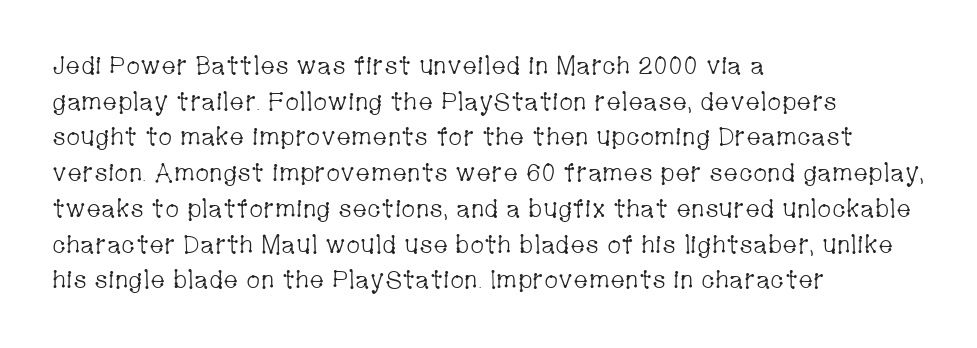
Q: Is the text bold? A: No.
Q: Is the text italic (slanted)? A: No, it is upright.
Q: Is the text underlined? A: No.
Q: How is the paragraph aligned? A: Left-aligned.
Q: Is the spacing between letters normal or unusually wide? A: Normal.
Q: Is the spacing between lines tight, normal or loose? A: Normal.
